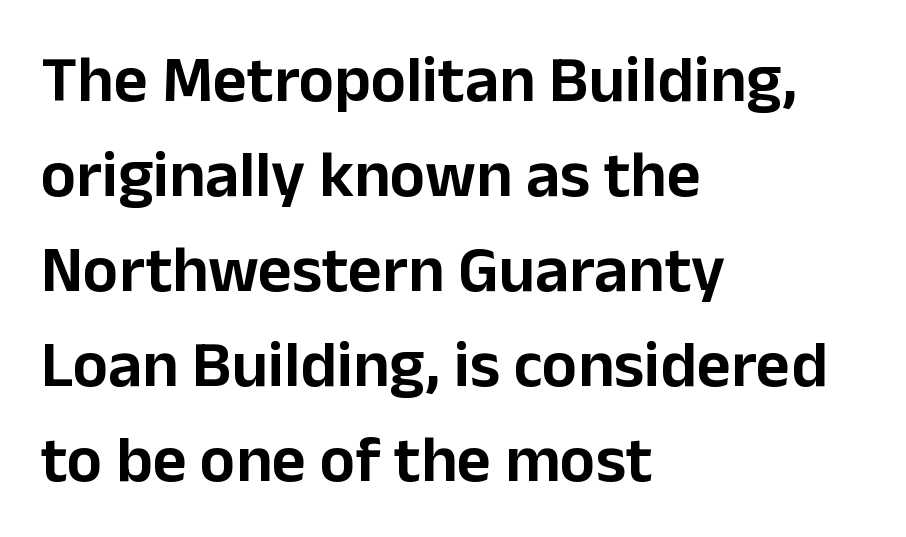
Descender tails drop into unmarked territory. In terms of letterspacing, this is plain default setting. In terms of leading, this rendering sits right in the middle. Posture: upright roman. The font family rendered here belongs to the sans-serif group. The lines in this sample share a left origin and differ only in where they stop.
